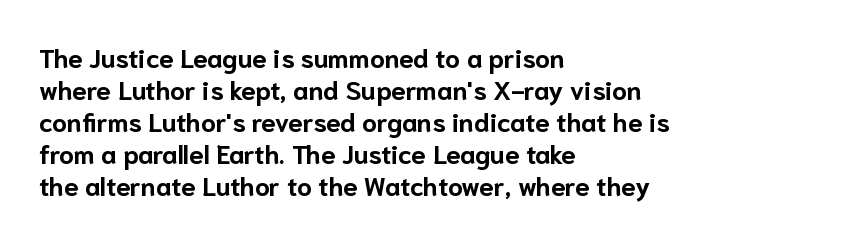
{"italic": "no", "bold": "yes", "underline": "no", "align": "left", "line_spacing_ratio": 1.23, "letter_spacing": "normal", "letter_spacing_em": 0.0, "glyph_px": 26}
